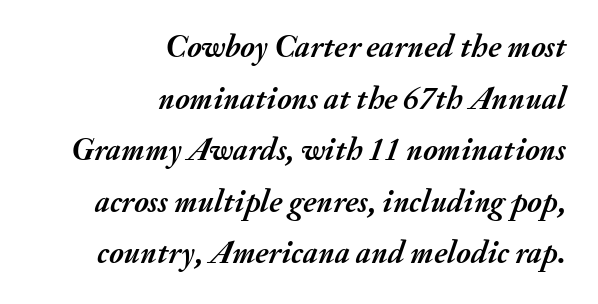
Q: Is the text bold? A: Yes.
Q: Is the text italic (slanted)? A: Yes, it leans right by about 20 degrees.
Q: Is the text underlined? A: No.
Q: How is the paragraph aligned? A: Right-aligned.
Q: Is the spacing between letters normal or unusually wide? A: Normal.
Q: Is the spacing between lines tight, normal or loose? A: Normal.
Q: Width (condensed, normal, or wide)? A: Normal.
Q: Stroke contrast? A: Medium.
Q: x-height? A: Small.
Q: Monospaced? A: No.
